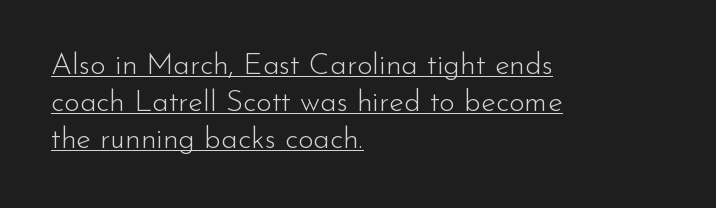
{"serif": "no", "italic": "no", "bold": "no", "weight": "light", "width": "normal", "stroke_contrast": "low", "x_height": "small", "monospaced": "no", "underline": "yes", "align": "left", "line_spacing_ratio": 1.24, "letter_spacing": "normal", "letter_spacing_em": 0.0, "glyph_px": 30}
